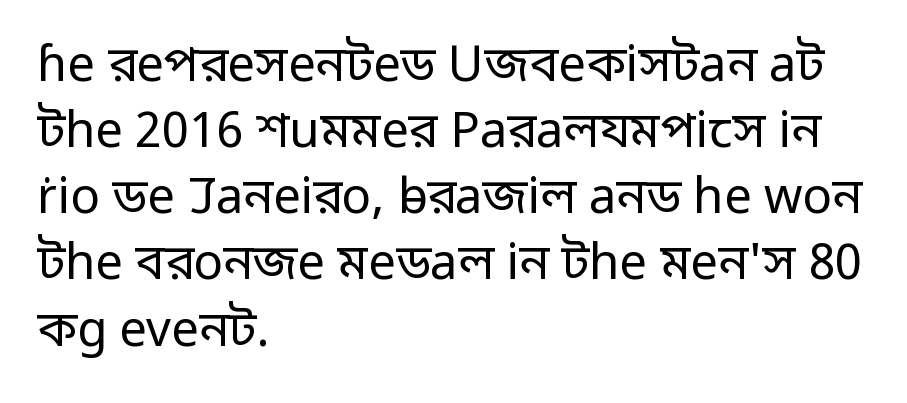
Q: Is the text bold? A: No.
Q: Is the text italic (slanted)? A: No, it is upright.
Q: Is the typeface a serif or a sans-serif typeface? A: Sans-serif.
Q: Is the text underlined? A: No.
Q: How is the paragraph aligned? A: Left-aligned.
Q: Is the spacing between letters normal or unusually wide? A: Normal.
Q: Is the spacing between lines tight, normal or loose? A: Normal.
Q: Width (condensed, normal, or wide)? A: Normal.
Q: Stroke contrast? A: Low.
Q: x-height? A: Medium.
Q: Monospaced? A: No.
